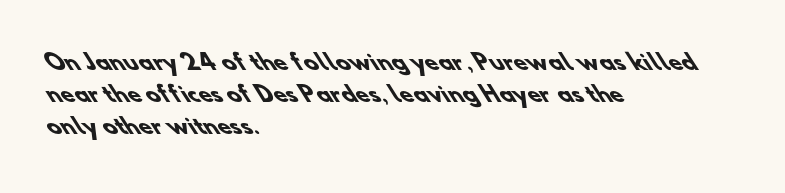
The image shows 21 px bold type; set left-aligned, normal line spacing (1.52x), normal letter spacing, not underlined.
